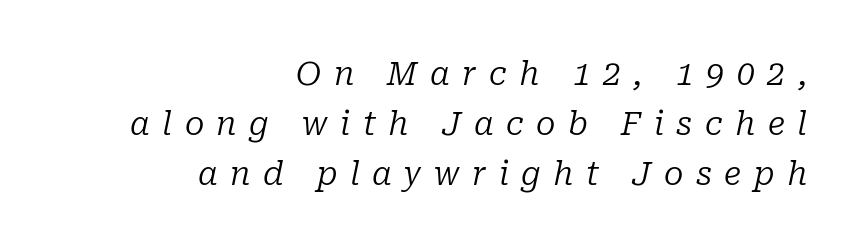
Q: Is the text bold? A: No.
Q: Is the text italic (slanted)? A: Yes, it leans right by about 10 degrees.
Q: Is the typeface a serif or a sans-serif typeface? A: Serif.
Q: Is the text underlined? A: No.
Q: How is the paragraph aligned? A: Right-aligned.
Q: Is the spacing between letters normal or unusually wide? A: Unusually wide.
Q: Is the spacing between lines tight, normal or loose? A: Normal.
Q: Width (condensed, normal, or wide)? A: Normal.
Q: Stroke contrast? A: Low.
Q: x-height? A: Medium.
Q: Monospaced? A: No.
